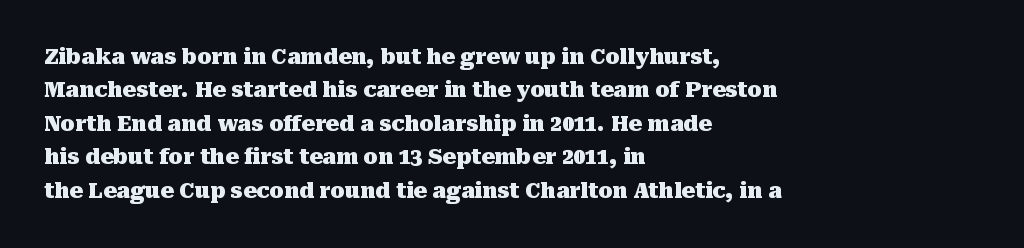
The lines sit at an ordinary, default distance from one another. Bare-footed words on every line. The rendering uses a bold face; every stroke is thick and dark. Posture: upright roman.
